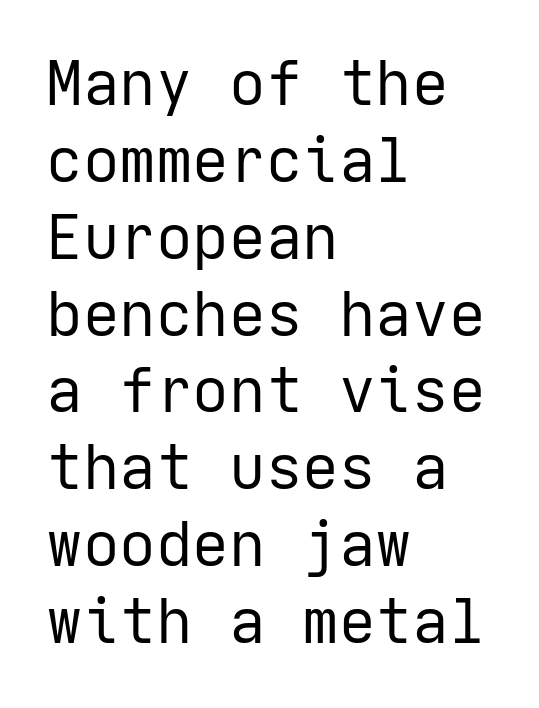
Q: Is the text bold? A: No.
Q: Is the text italic (slanted)? A: No, it is upright.
Q: Is the typeface a serif or a sans-serif typeface? A: Sans-serif.
Q: Is the text underlined? A: No.
Q: How is the paragraph aligned? A: Left-aligned.
Q: Is the spacing between letters normal or unusually wide? A: Normal.
Q: Is the spacing between lines tight, normal or loose? A: Normal.
Q: Width (condensed, normal, or wide)? A: Normal.
Q: Stroke contrast? A: Low.
Q: x-height? A: Medium.
